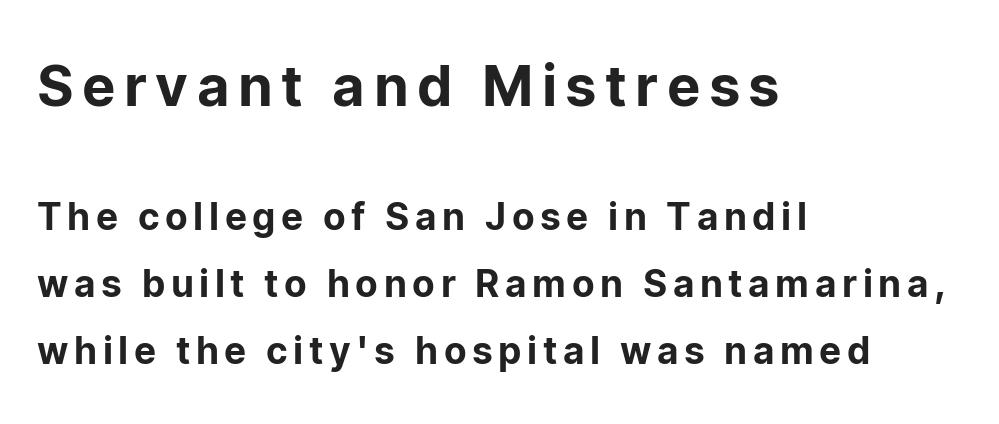
{"serif": "no", "italic": "no", "width": "normal", "stroke_contrast": "low", "x_height": "medium", "monospaced": "no", "underline": "no", "align": "left", "line_spacing_ratio": 1.82, "larger_block": "first", "size_ratio": 1.51, "glyph_px": 56}
